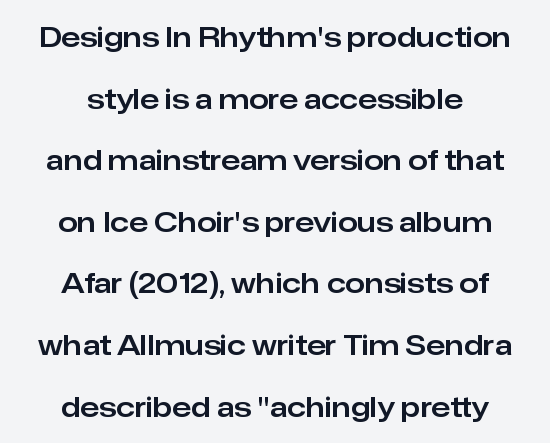
Q: Is the text italic (slanted)? A: No, it is upright.
Q: Is the typeface a serif or a sans-serif typeface? A: Sans-serif.
Q: Is the text underlined? A: No.
Q: How is the paragraph aligned? A: Centered.
Q: Is the spacing between letters normal or unusually wide? A: Normal.
Q: Is the spacing between lines tight, normal or loose? A: Loose.
Q: Width (condensed, normal, or wide)? A: Normal.
Q: Stroke contrast? A: Low.
Q: x-height? A: Medium.
Q: Monospaced? A: No.
